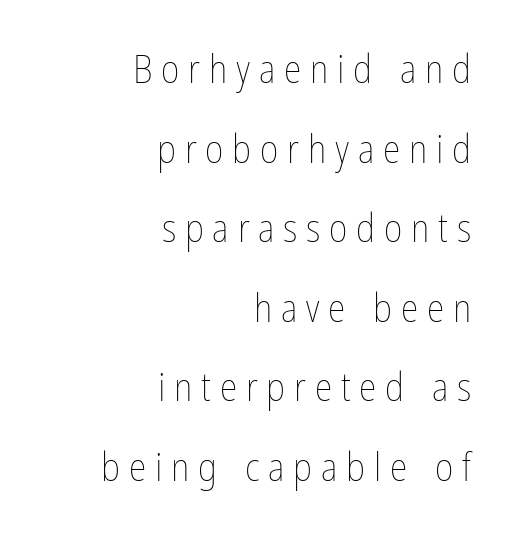
Weight: regular or lighter. Rendered with straight, roman letterforms. The glyphs are unaccompanied by any horizontal stroke below them. The face used here is rendered with a markedly widened letterfit. Spacing verdict: proportional, widths tailored to each character. Quick note: interline space is abundant.
